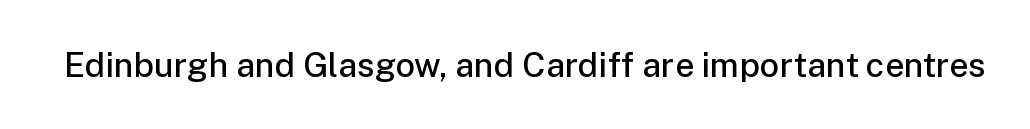
Q: Is the text bold? A: Semi-bold.
Q: Is the text italic (slanted)? A: No, it is upright.
Q: Is the typeface a serif or a sans-serif typeface? A: Sans-serif.
Q: Is the text underlined? A: No.
Q: Is the spacing between letters normal or unusually wide? A: Normal.
Q: Width (condensed, normal, or wide)? A: Normal.
Q: Stroke contrast? A: Low.
Q: x-height? A: Medium.
Q: Monospaced? A: No.
